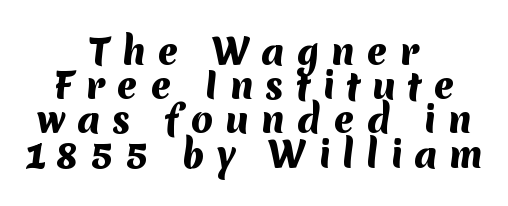
The tracking reads as deliberately expanded to a designer's eye. This sample has the flowing, uneven cadence of proportional lettering. Typographically, this falls in the sans-serif category. Strokes here are thick enough to call this a true bold. Reading down the block, each line starts at a different indent, mirrored at its end. Quick note: interline space is minimal.
